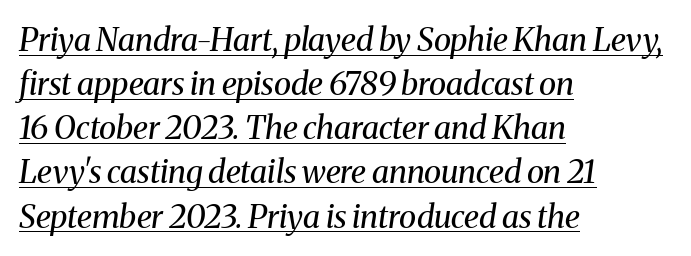
Q: Is the text bold? A: No.
Q: Is the text italic (slanted)? A: Yes, it leans right by about 8 degrees.
Q: Is the typeface a serif or a sans-serif typeface? A: Serif.
Q: Is the text underlined? A: Yes.
Q: How is the paragraph aligned? A: Left-aligned.
Q: Is the spacing between letters normal or unusually wide? A: Normal.
Q: Is the spacing between lines tight, normal or loose? A: Normal.
Q: Width (condensed, normal, or wide)? A: Normal.
Q: Stroke contrast? A: Medium.
Q: x-height? A: Medium.
Q: Monospaced? A: No.
